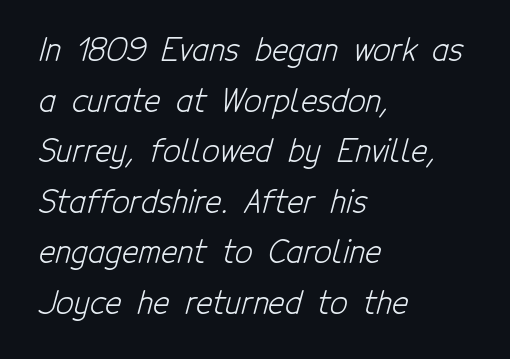
The image shows 31 px light, condensed sans-serif type; set left-aligned, normal line spacing (1.63x), normal letter spacing, not underlined; low stroke contrast and a medium x-height.
